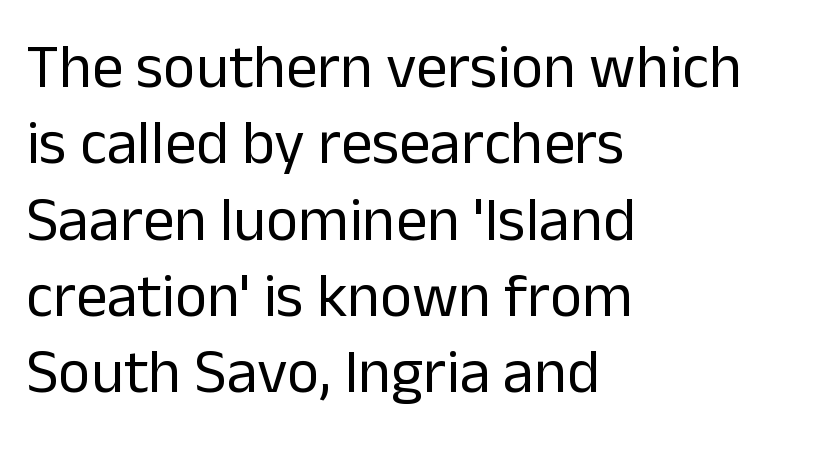
Q: Is the text bold? A: No.
Q: Is the text italic (slanted)? A: No, it is upright.
Q: Is the typeface a serif or a sans-serif typeface? A: Sans-serif.
Q: Is the text underlined? A: No.
Q: How is the paragraph aligned? A: Left-aligned.
Q: Is the spacing between letters normal or unusually wide? A: Normal.
Q: Width (condensed, normal, or wide)? A: Normal.
Q: Stroke contrast? A: Low.
Q: x-height? A: Medium.
Q: Monospaced? A: No.
